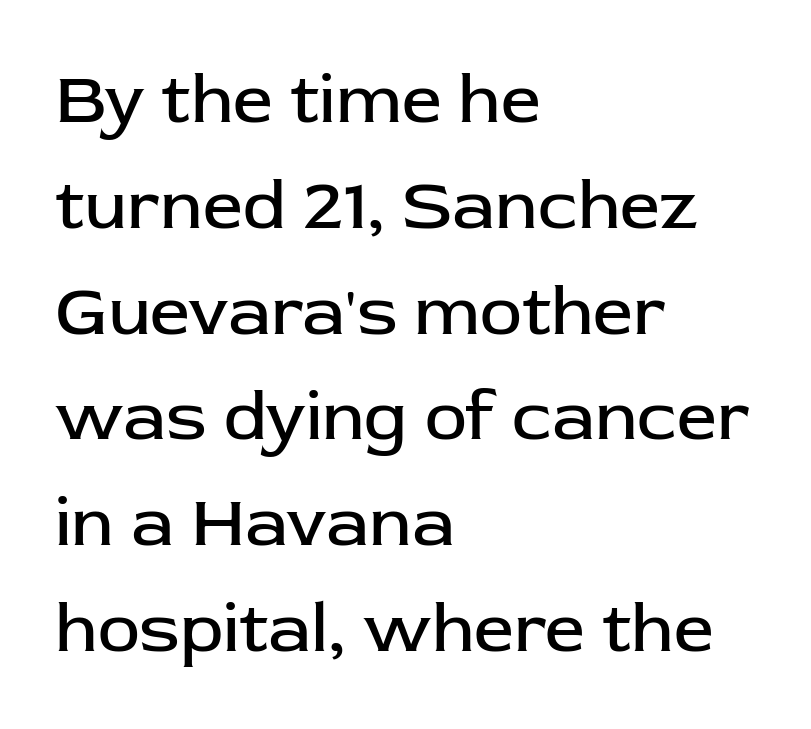
{"serif": "no", "italic": "no", "bold": "no", "weight": "regular", "width": "normal", "stroke_contrast": "low", "x_height": "medium", "monospaced": "no", "underline": "no", "align": "left", "line_spacing": "normal", "line_spacing_ratio": 1.49, "letter_spacing": "normal", "letter_spacing_em": 0.0, "glyph_px": 71}
